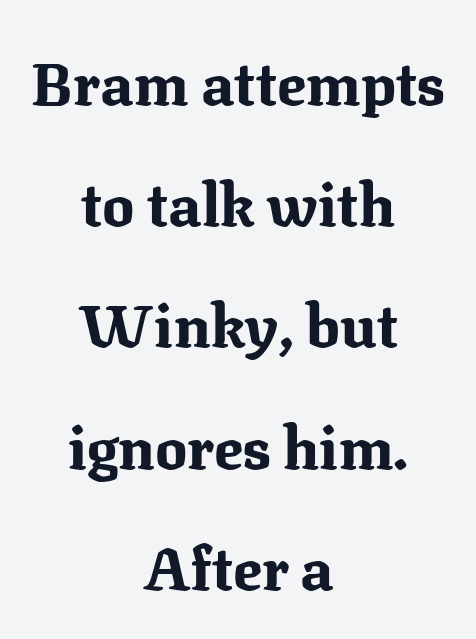
The passage shown stacks its lines with a broad gap. Thick stems and heavy bowls — unmistakably bold. Does the copy run flush right? No — it is centered line by line. The passage shown is not underscored anywhere. How are the letters spaced? Ordinarily, with no added tracking. Rendered with straight, roman letterforms.
